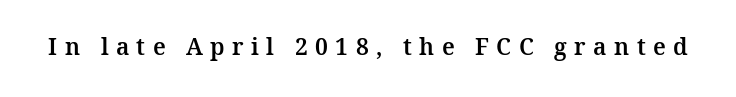
Does extra space separate the letters? Yes, quite a lot of it. Upright lettering throughout. The gap between lines stays unmarked.
